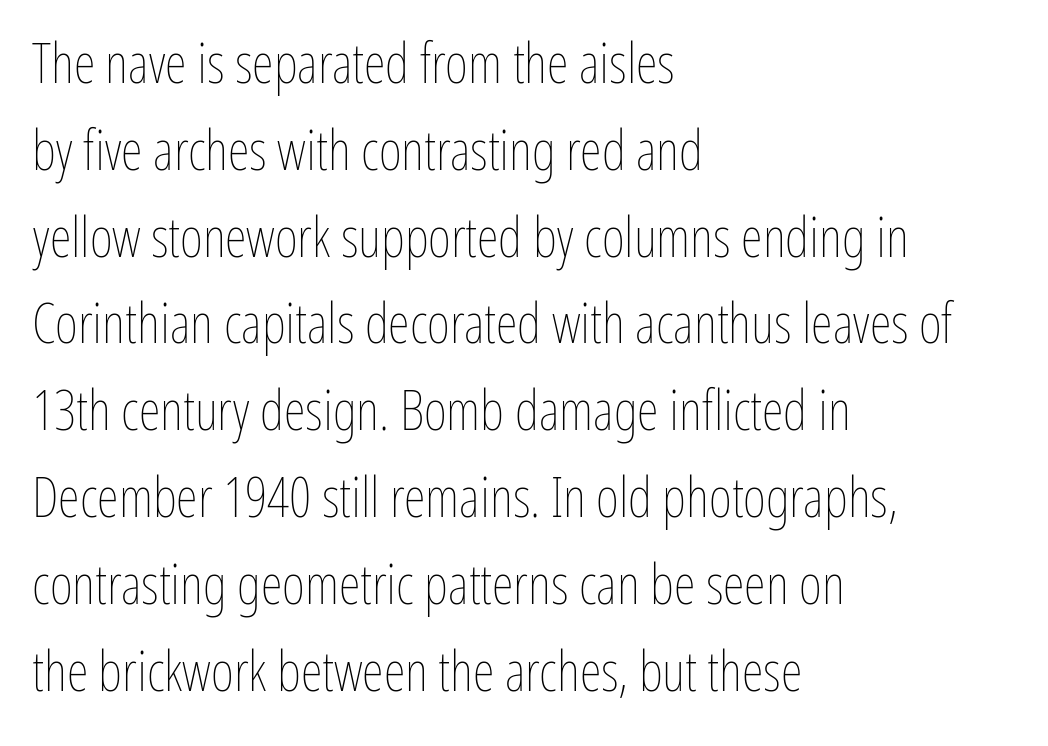
{"italic": "no", "bold": "no", "weight": "thin", "width": "condensed", "stroke_contrast": "low", "x_height": "medium", "monospaced": "no", "underline": "no", "align": "left", "line_spacing": "normal", "line_spacing_ratio": 1.55, "letter_spacing": "normal", "letter_spacing_em": 0.0, "glyph_px": 56}
